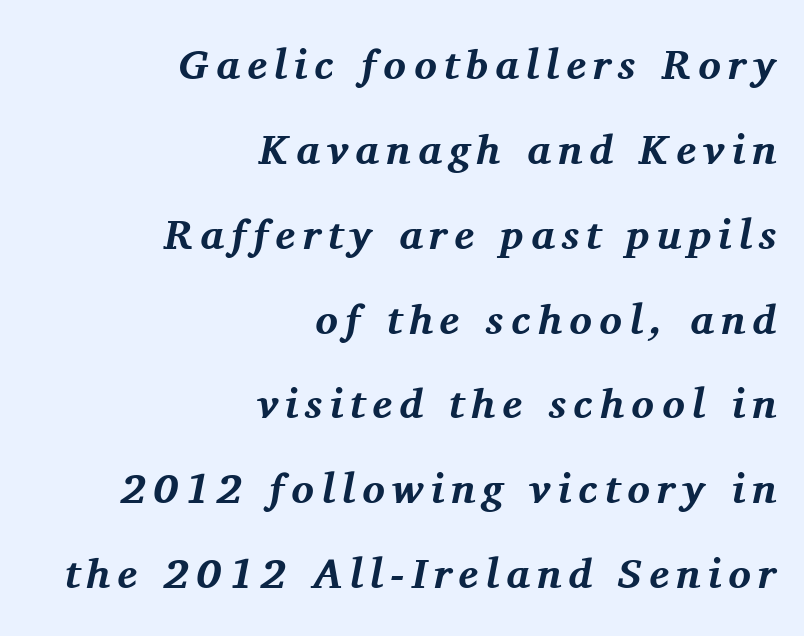
The image shows 42 px bold serif type, italic (leaning right); set right-aligned, loose line spacing (2.02x), not underlined; medium stroke contrast and a medium x-height.
